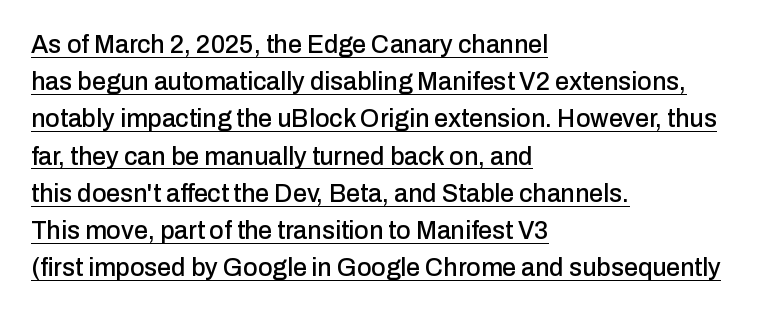
The block of text has a typical density, with ordinary space between rows. Glance below the letters and you will spot a drawn line. Default kerning and tracking; the words read as compact shapes. Reading down the block, your eye returns to a fixed left position each line.
